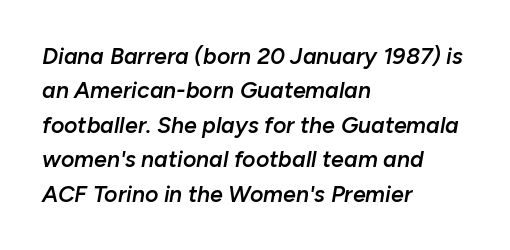
The image shows 23 px text type, italic (leaning right); set left-aligned, normal line spacing (1.5x), normal letter spacing, not underlined.
